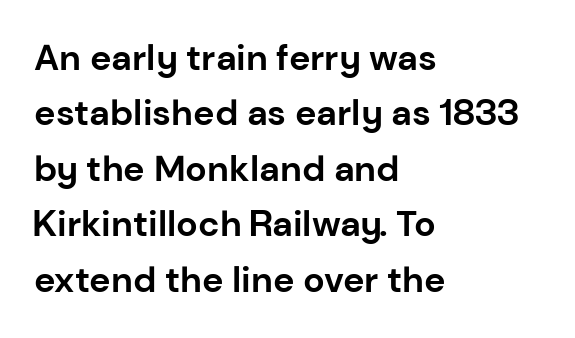
{"serif": "no", "italic": "no", "bold": "yes", "weight": "bold", "width": "normal", "stroke_contrast": "low", "x_height": "medium", "monospaced": "no", "underline": "no", "align": "left", "line_spacing": "normal", "line_spacing_ratio": 1.54, "letter_spacing": "normal", "letter_spacing_em": 0.0, "glyph_px": 36}
